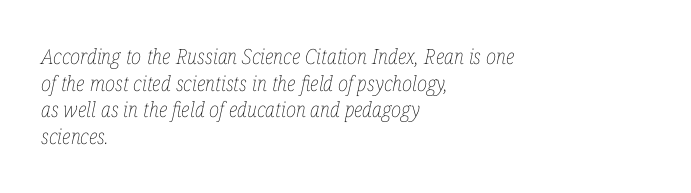
The passage is arranged the way most books set body copy — flush left. The glyphs are unaccompanied by any horizontal stroke below them. You can tell it's italic because the verticals aren't actually vertical. Honestly, the letter spacing is just normal — you wouldn't notice it.
